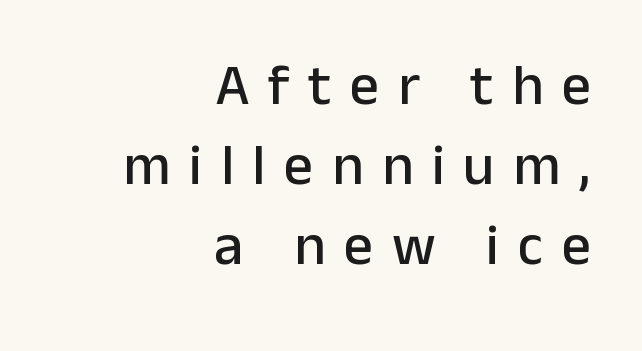
Q: Is the text italic (slanted)? A: No, it is upright.
Q: Is the typeface a serif or a sans-serif typeface? A: Sans-serif.
Q: Is the text underlined? A: No.
Q: How is the paragraph aligned? A: Right-aligned.
Q: Is the spacing between letters normal or unusually wide? A: Unusually wide.
Q: Is the spacing between lines tight, normal or loose? A: Normal.
Q: Width (condensed, normal, or wide)? A: Normal.
Q: Stroke contrast? A: Low.
Q: x-height? A: Medium.
Q: Monospaced? A: No.
